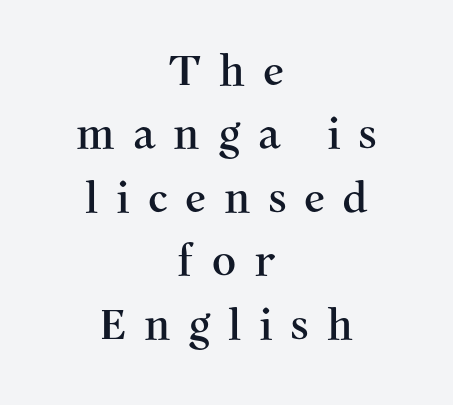
{"serif": "yes", "italic": "no", "width": "normal", "stroke_contrast": "medium", "x_height": "medium", "monospaced": "no", "underline": "no", "align": "center", "line_spacing": "normal", "line_spacing_ratio": 1.51, "letter_spacing": "wide", "letter_spacing_em": 0.42, "glyph_px": 42}
